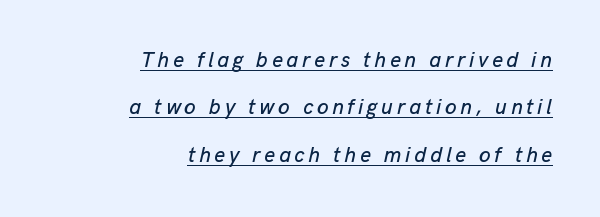
Q: Is the text italic (slanted)? A: Yes, it leans right by about 13 degrees.
Q: Is the text underlined? A: Yes.
Q: How is the paragraph aligned? A: Right-aligned.
Q: Is the spacing between lines tight, normal or loose? A: Loose.
